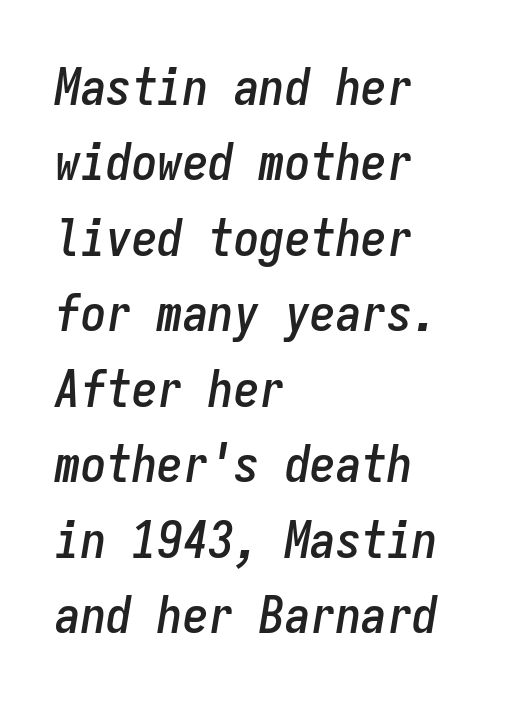
In terms of leading, this rendering sits right in the middle. Quick note: italic. Monospaced: the letters line up in strict vertical columns. Left-aligned paragraph, ragged on the right. Words appear dense and cohesive because spacing is normal. The space beneath each line is pristine and unruled.
